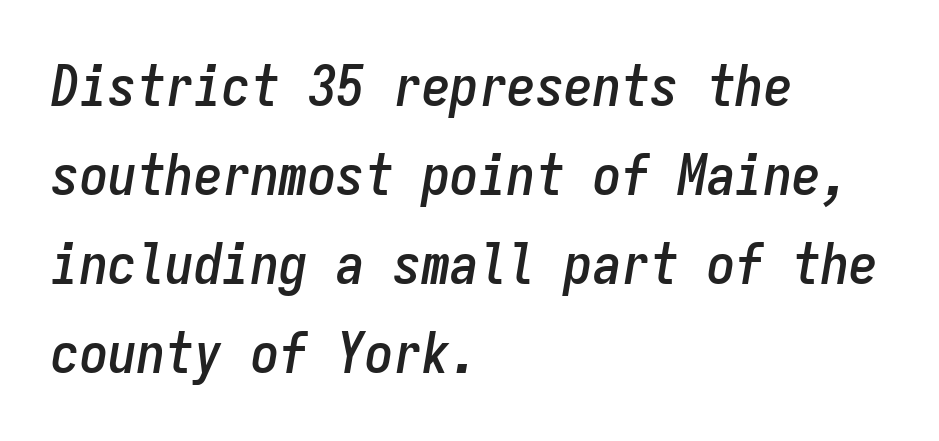
{"italic": "yes", "lean": "right", "slant_degrees": 9, "width": "condensed", "stroke_contrast": "low", "x_height": "medium", "monospaced": "yes", "underline": "no", "align": "left", "line_spacing": "normal", "line_spacing_ratio": 1.56, "letter_spacing": "normal", "letter_spacing_em": 0.0, "glyph_px": 57}
